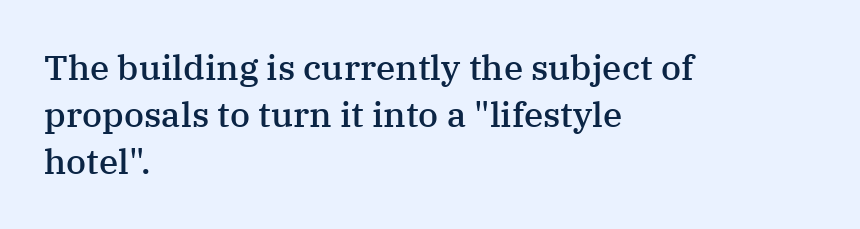
What weight is shown? A semibold, between regular and bold. Honestly, the row spacing looks completely unremarkable. Line starts are locked; line ends wander. Little horizontal feet cap the strokes, marking this as serif type. Is this a fixed-width face? No — the glyphs have proportional, varying widths. Italic? Not at all — the glyphs are vertical.
